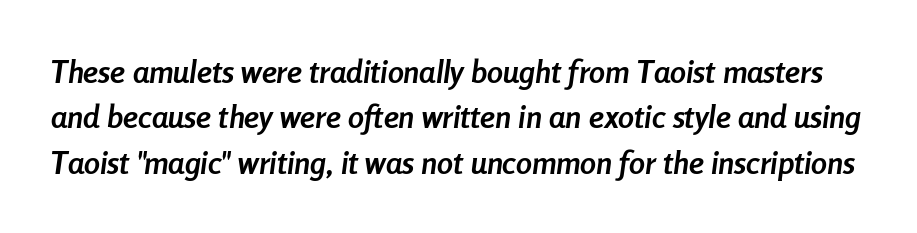
Q: Is the text bold? A: Yes.
Q: Is the text italic (slanted)? A: Yes, it leans right by about 8 degrees.
Q: Is the text underlined? A: No.
Q: Is the spacing between letters normal or unusually wide? A: Normal.
Q: Is the spacing between lines tight, normal or loose? A: Normal.
Q: Width (condensed, normal, or wide)? A: Condensed.
Q: Stroke contrast? A: Low.
Q: x-height? A: Medium.
Q: Monospaced? A: No.
